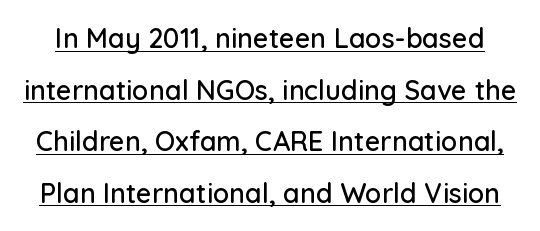
Q: Is the text italic (slanted)? A: No, it is upright.
Q: Is the text underlined? A: Yes.
Q: Is the spacing between letters normal or unusually wide? A: Normal.
Q: Is the spacing between lines tight, normal or loose? A: Loose.
